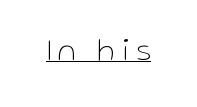
Q: Is the text bold? A: No.
Q: Is the text italic (slanted)? A: No, it is upright.
Q: Is the typeface a serif or a sans-serif typeface? A: Sans-serif.
Q: Is the text underlined? A: Yes.
Q: Is the spacing between letters normal or unusually wide? A: Unusually wide.
Q: Width (condensed, normal, or wide)? A: Normal.
Q: Stroke contrast? A: Low.
Q: x-height? A: Medium.
Q: Monospaced? A: No.
